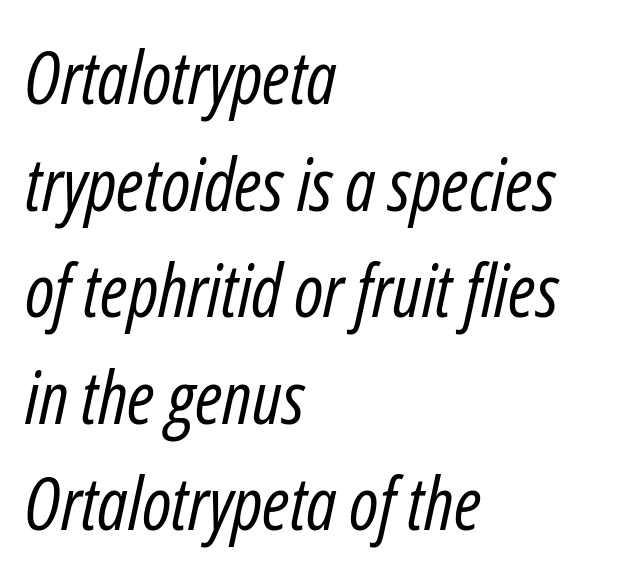
The image shows 73 px regular-weight, condensed type, italic (leaning right); set left-aligned, normal line spacing (1.46x), normal letter spacing, not underlined; low stroke contrast and a medium x-height.
